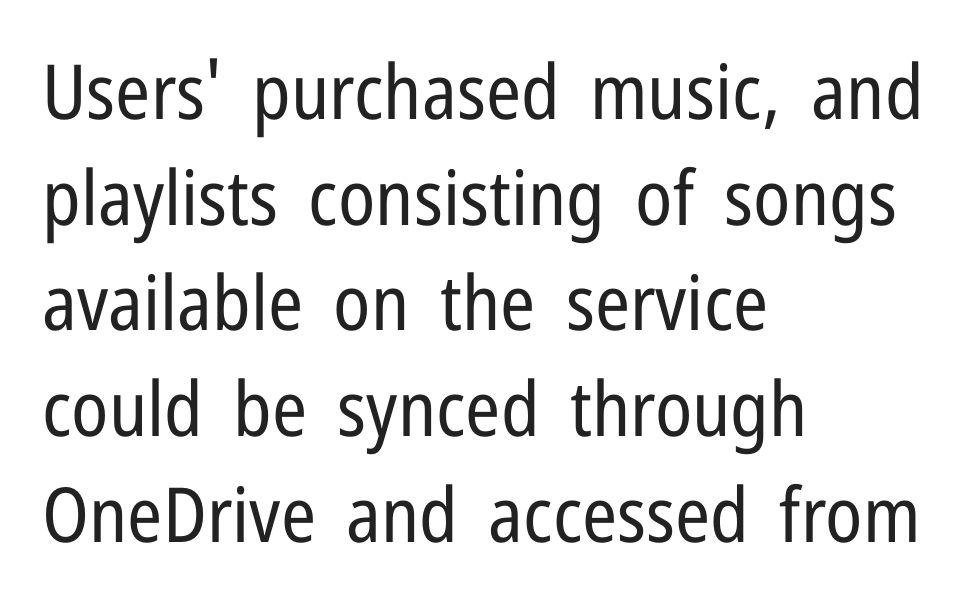
Q: Is the text bold? A: No.
Q: Is the text italic (slanted)? A: No, it is upright.
Q: Is the typeface a serif or a sans-serif typeface? A: Sans-serif.
Q: Is the text underlined? A: No.
Q: How is the paragraph aligned? A: Left-aligned.
Q: Is the spacing between letters normal or unusually wide? A: Normal.
Q: Is the spacing between lines tight, normal or loose? A: Normal.
Q: Width (condensed, normal, or wide)? A: Condensed.
Q: Stroke contrast? A: Low.
Q: x-height? A: Medium.
Q: Monospaced? A: No.
